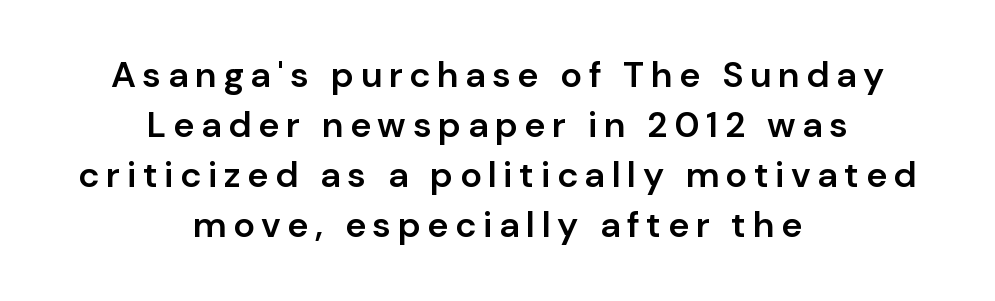
{"serif": "no", "italic": "no", "bold": "semi", "weight": "semibold", "width": "normal", "stroke_contrast": "low", "x_height": "medium", "monospaced": "no", "underline": "no", "align": "center", "line_spacing": "normal", "line_spacing_ratio": 1.39, "glyph_px": 36}
